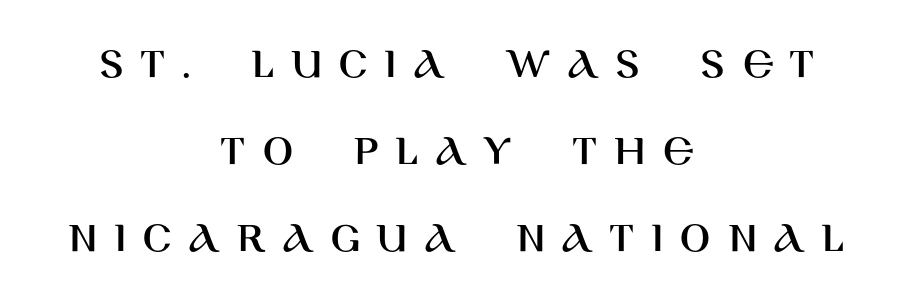
A typesetter would call this proportional, since set widths differ per character. In terms of letterspacing, this is a distinctly airy, spread setting. Nothing sits at the stroke ends, so this counts as sans-serif. The lettering holds an erect, upright posture throughout. The designer dialed line spacing up above the default. Any mark beneath the type? The region is blank.
